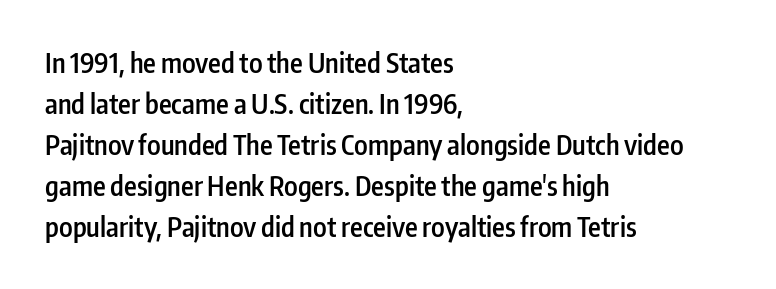
Does extra space separate the letters? No, they use regular spacing. Line spacing here is normal. Visually the block forms a straight wall on the left and a jagged coastline on the right. Unlike italic type, these characters show no tilt at all. The face used here is a semibold: visibly heavier than regular, lighter than bold. The foot of each line stays bare and open.
